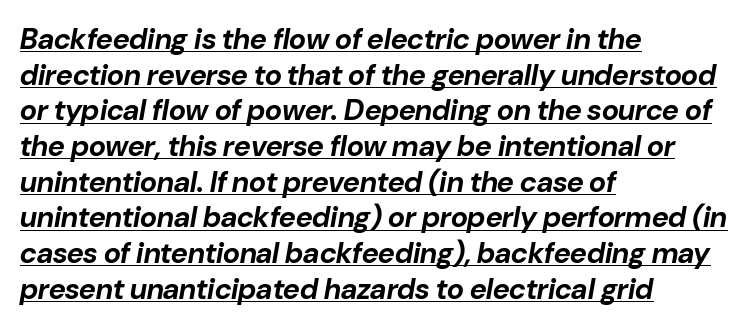
Q: Is the text bold? A: Yes.
Q: Is the text italic (slanted)? A: Yes, it leans right by about 10 degrees.
Q: Is the text underlined? A: Yes.
Q: How is the paragraph aligned? A: Left-aligned.
Q: Is the spacing between letters normal or unusually wide? A: Normal.
Q: Width (condensed, normal, or wide)? A: Normal.
Q: Stroke contrast? A: Low.
Q: x-height? A: Medium.
Q: Monospaced? A: No.
